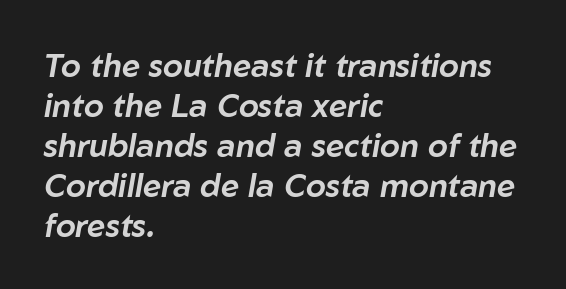
Q: Is the text italic (slanted)? A: Yes, it leans right by about 10 degrees.
Q: Is the text underlined? A: No.
Q: How is the paragraph aligned? A: Left-aligned.
Q: Is the spacing between letters normal or unusually wide? A: Normal.
Q: Is the spacing between lines tight, normal or loose? A: Normal.
Q: Width (condensed, normal, or wide)? A: Normal.
Q: Stroke contrast? A: Low.
Q: x-height? A: Medium.
Q: Monospaced? A: No.
